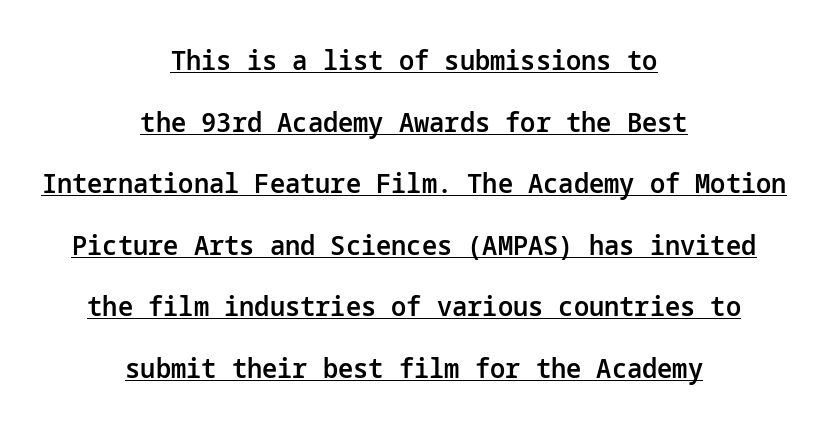
The type sits square on the baseline with zero lean. Students, this is semibold: more ink than regular, less than bold. These lines stack symmetrically, like a column narrowing and widening about its center. Students, observe: this is what heavily led, spacious text looks like. The letterforms sit shoulder to shoulder at normal distance. Quick note: underline on.
